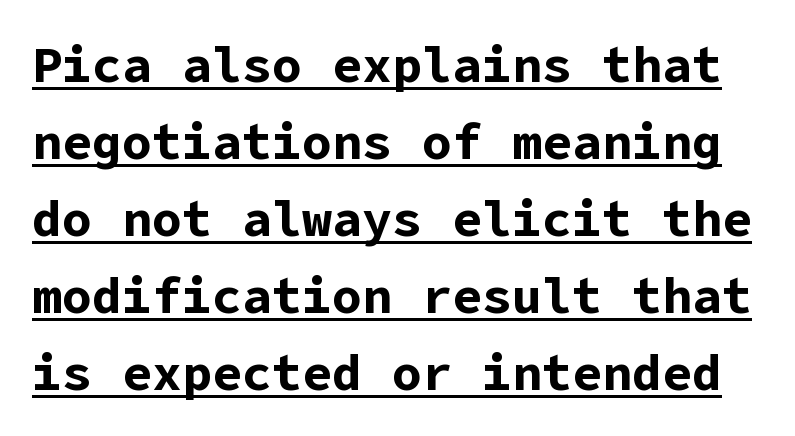
Q: Is the text bold? A: Yes.
Q: Is the text italic (slanted)? A: No, it is upright.
Q: Is the typeface a serif or a sans-serif typeface? A: Sans-serif.
Q: Is the text underlined? A: Yes.
Q: Is the spacing between letters normal or unusually wide? A: Normal.
Q: Is the spacing between lines tight, normal or loose? A: Normal.
Q: Width (condensed, normal, or wide)? A: Normal.
Q: Stroke contrast? A: Low.
Q: x-height? A: Medium.
